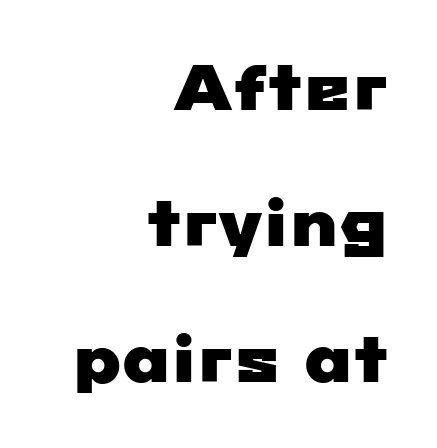
{"serif": "no", "width": "wide", "stroke_contrast": "low", "x_height": "medium", "monospaced": "no", "underline": "no", "align": "right", "line_spacing": "loose", "line_spacing_ratio": 2.16, "letter_spacing": "normal", "letter_spacing_em": 0.0, "glyph_px": 63}
